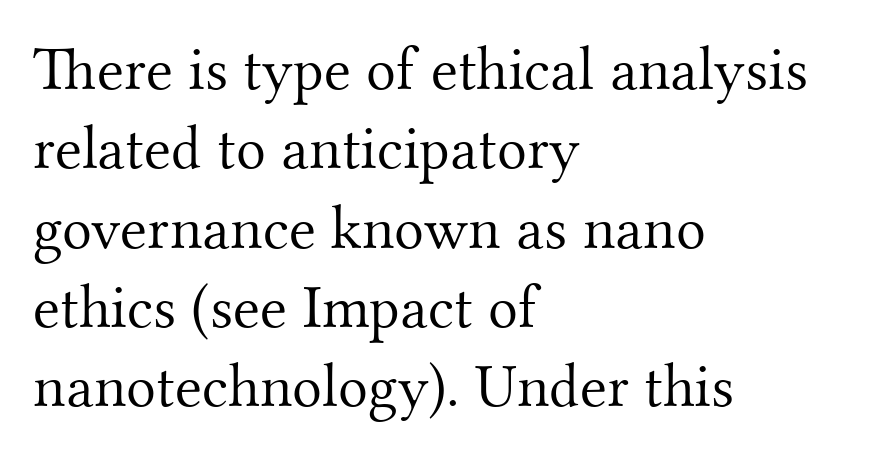
Q: Is the text bold? A: No.
Q: Is the text italic (slanted)? A: No, it is upright.
Q: Is the typeface a serif or a sans-serif typeface? A: Serif.
Q: Is the text underlined? A: No.
Q: How is the paragraph aligned? A: Left-aligned.
Q: Is the spacing between letters normal or unusually wide? A: Normal.
Q: Is the spacing between lines tight, normal or loose? A: Normal.
Q: Width (condensed, normal, or wide)? A: Normal.
Q: Stroke contrast? A: Medium.
Q: x-height? A: Small.
Q: Monospaced? A: No.
